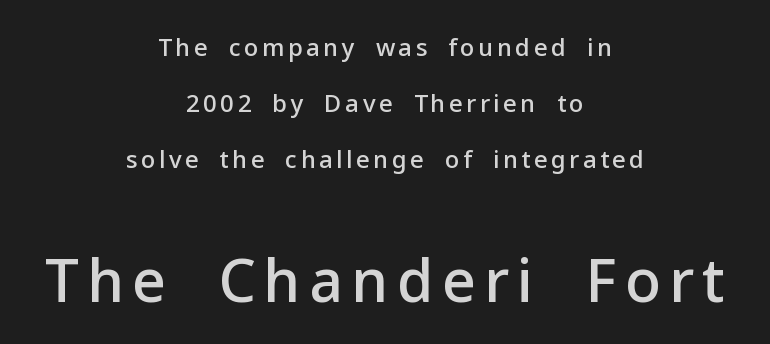
The image shows 59 px semibold sans-serif type, upright; set centered, loose line spacing (2.34x), not underlined; the second (bottom) block is 2.46x larger; low stroke contrast and a medium x-height.
